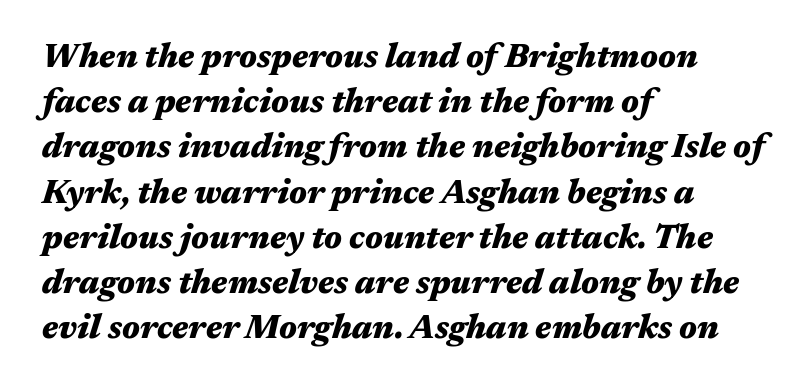
{"italic": "yes", "lean": "right", "slant_degrees": 17, "bold": "yes", "weight": "heavy", "width": "wide", "stroke_contrast": "medium", "x_height": "medium", "monospaced": "no", "underline": "no", "align": "left", "line_spacing": "normal", "line_spacing_ratio": 1.37, "letter_spacing": "normal", "letter_spacing_em": 0.0, "glyph_px": 33}
